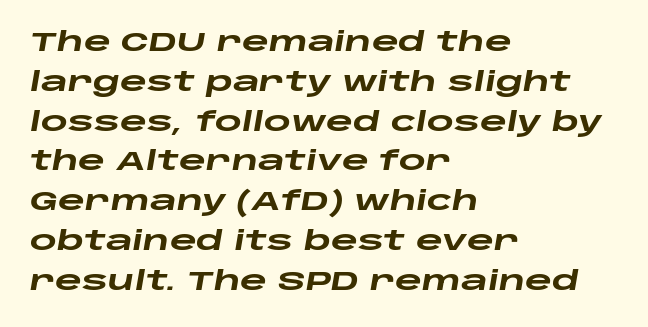
{"italic": "yes", "lean": "right", "slant_degrees": 10, "bold": "yes", "underline": "no", "align": "left", "line_spacing": "normal", "line_spacing_ratio": 1.53, "letter_spacing": "normal", "letter_spacing_em": 0.0, "glyph_px": 26}
